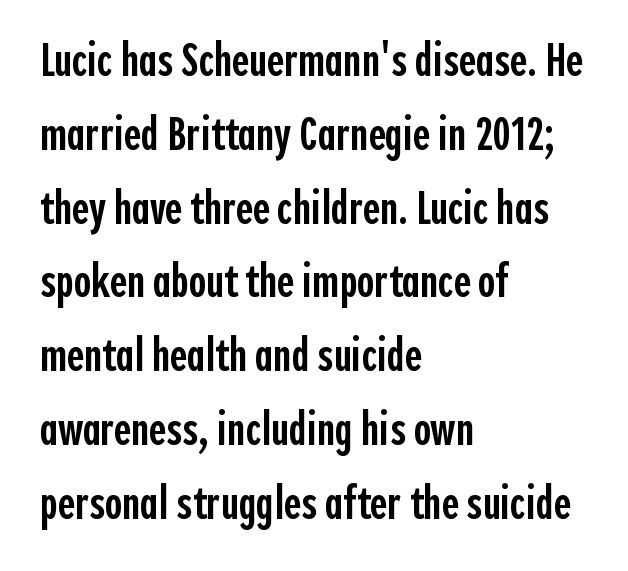
The image shows 47 px semibold, condensed sans-serif type, upright; set left-aligned, normal line spacing (1.57x), normal letter spacing, not underlined; a medium x-height.
